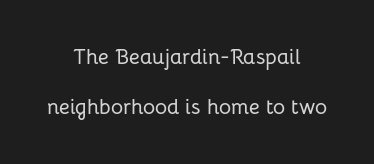
Glance below the letters and you will spot only blank space. You can tell it's not italic because the verticals are truly vertical. A typesetter would call this leading open, well beyond the default. The passage is arranged like a title page — every line centered. This sample uses plain, unmodified letter spacing.
